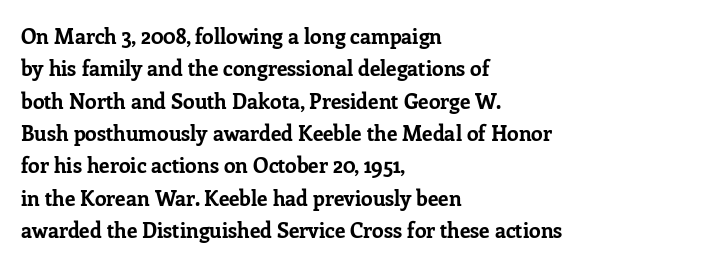
Q: Is the text bold? A: Yes.
Q: Is the text italic (slanted)? A: No, it is upright.
Q: Is the text underlined? A: No.
Q: How is the paragraph aligned? A: Left-aligned.
Q: Is the spacing between letters normal or unusually wide? A: Normal.
Q: Is the spacing between lines tight, normal or loose? A: Normal.
